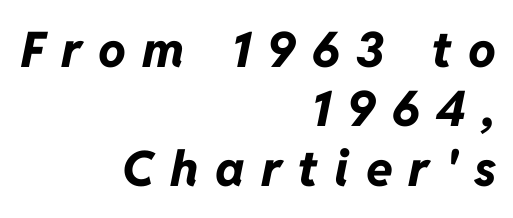
The image shows 49 px bold type, italic (leaning right); set right-aligned, line spacing 1.21x, unusually wide letter spacing (+0.33 em), not underlined; low stroke contrast and a medium x-height.
